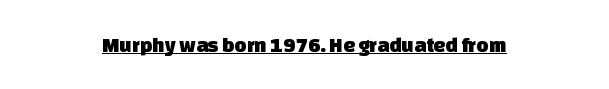
The image shows 21 px text type; set centered, normal letter spacing, underlined.
